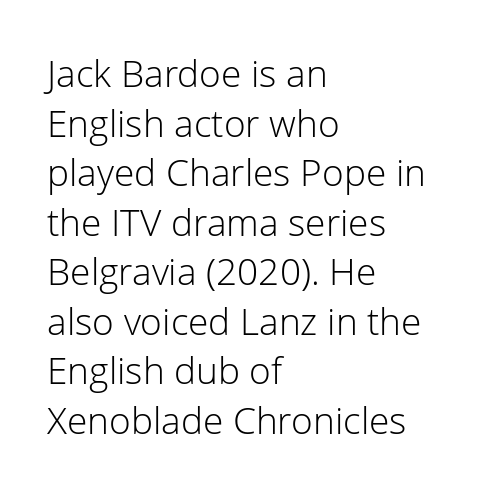
{"serif": "no", "italic": "no", "bold": "no", "weight": "light", "width": "normal", "stroke_contrast": "low", "x_height": "medium", "monospaced": "no", "underline": "no", "align": "left", "line_spacing": "normal", "line_spacing_ratio": 1.34, "letter_spacing": "normal", "letter_spacing_em": 0.0, "glyph_px": 37}
